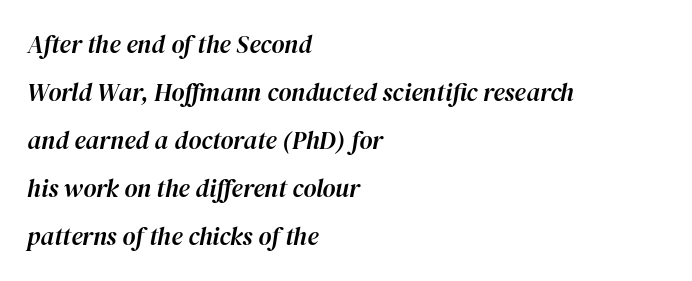
Q: Is the text italic (slanted)? A: Yes, it leans right by about 12 degrees.
Q: Is the text underlined? A: No.
Q: How is the paragraph aligned? A: Left-aligned.
Q: Is the spacing between letters normal or unusually wide? A: Normal.
Q: Is the spacing between lines tight, normal or loose? A: Loose.
